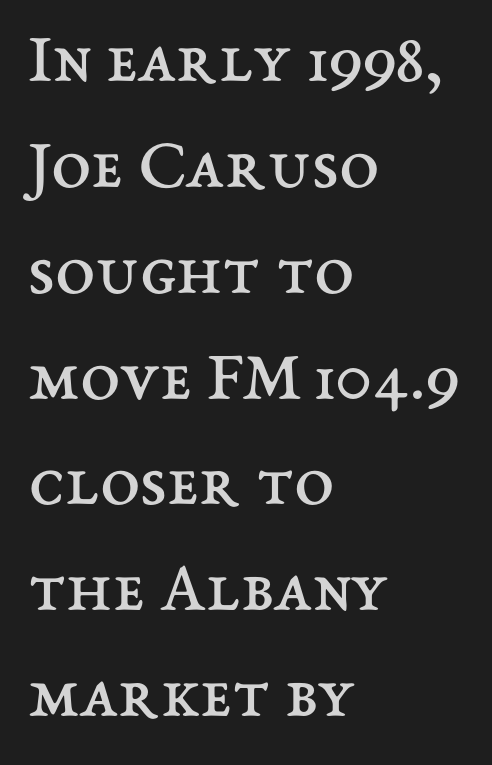
{"italic": "no", "bold": "no", "weight": "regular", "width": "normal", "stroke_contrast": "medium", "x_height": "medium", "monospaced": "no", "underline": "no", "align": "left", "line_spacing": "normal", "line_spacing_ratio": 1.47, "letter_spacing": "normal", "letter_spacing_em": 0.0, "glyph_px": 72}
